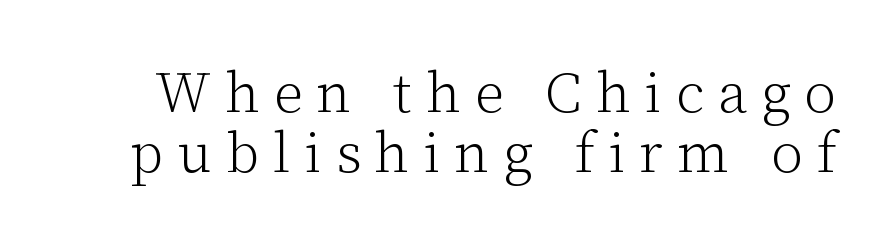
{"serif": "yes", "italic": "no", "bold": "no", "weight": "light", "width": "normal", "stroke_contrast": "low", "x_height": "medium", "monospaced": "no", "underline": "no", "line_spacing": "tight", "line_spacing_ratio": 1.05, "letter_spacing": "wide", "letter_spacing_em": 0.24, "glyph_px": 57}
